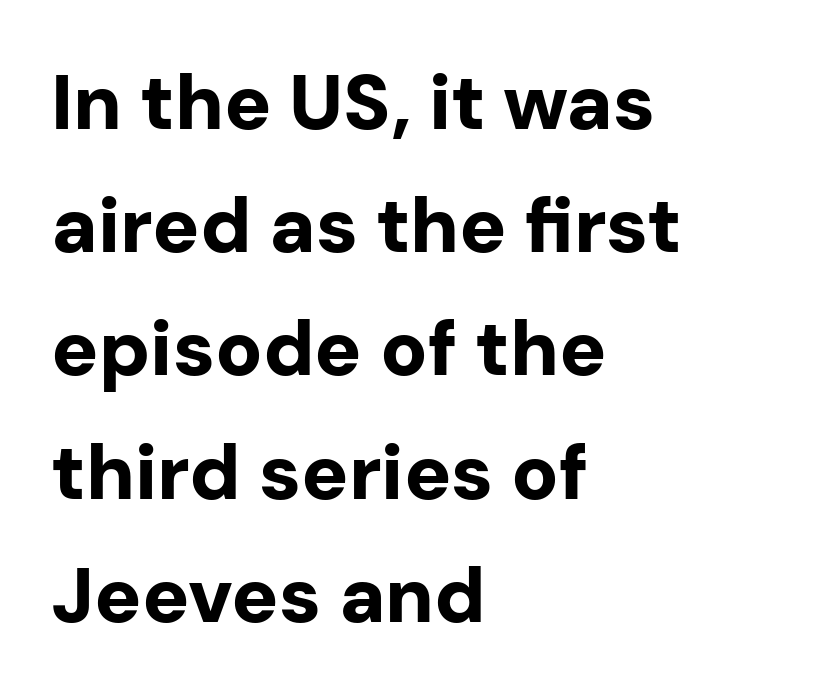
The image shows 78 px bold sans-serif type, upright; set left-aligned, normal line spacing (1.58x), normal letter spacing, not underlined; low stroke contrast and a medium x-height.
